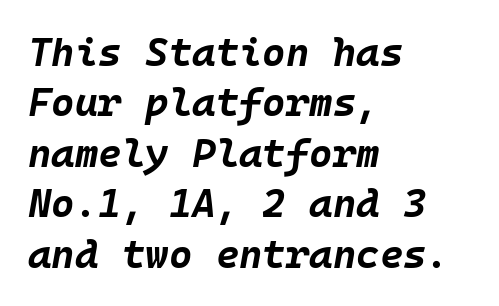
Q: Is the text bold? A: Yes.
Q: Is the text italic (slanted)? A: Yes, it leans right by about 10 degrees.
Q: Is the text underlined? A: No.
Q: How is the paragraph aligned? A: Left-aligned.
Q: Is the spacing between letters normal or unusually wide? A: Normal.
Q: Is the spacing between lines tight, normal or loose? A: Normal.
Q: Width (condensed, normal, or wide)? A: Normal.
Q: Stroke contrast? A: Low.
Q: x-height? A: Large.
Q: Monospaced? A: Yes.
